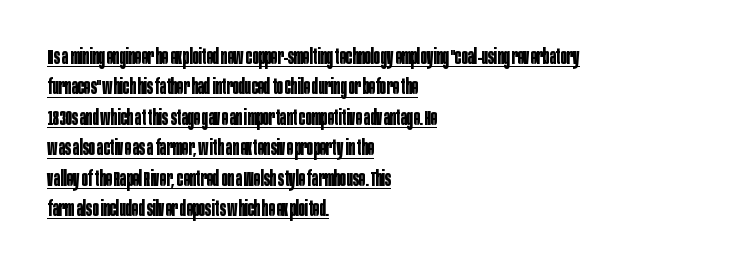
A continuous stroke trails under the words, as in a hyperlink. Reading down the block, your eye returns to a fixed left position each line. No extra tracking has been applied to these lines. The letters stand straight up with perfectly vertical stems.
